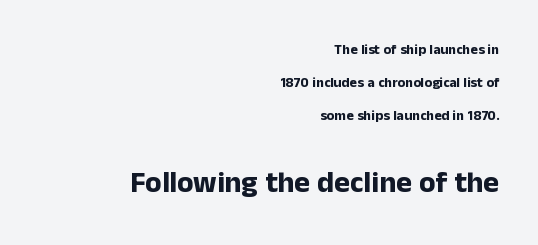
{"serif": "no", "italic": "no", "bold": "yes", "weight": "bold", "width": "normal", "stroke_contrast": "low", "x_height": "medium", "monospaced": "no", "underline": "no", "align": "right", "line_spacing": "loose", "line_spacing_ratio": 2.34, "letter_spacing": "normal", "letter_spacing_em": 0.0, "larger_block": "second", "size_ratio": 2.14, "glyph_px": 30}
